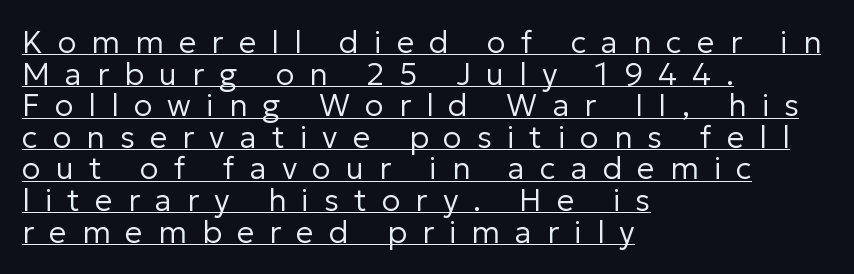
Q: Is the text bold? A: No.
Q: Is the text italic (slanted)? A: No, it is upright.
Q: Is the typeface a serif or a sans-serif typeface? A: Sans-serif.
Q: Is the text underlined? A: Yes.
Q: How is the paragraph aligned? A: Left-aligned.
Q: Is the spacing between letters normal or unusually wide? A: Unusually wide.
Q: Is the spacing between lines tight, normal or loose? A: Tight.
Q: Width (condensed, normal, or wide)? A: Normal.
Q: Stroke contrast? A: Low.
Q: x-height? A: Medium.
Q: Monospaced? A: No.
